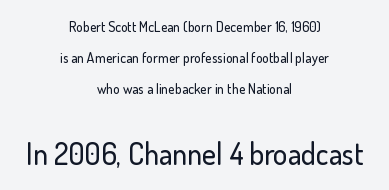
The type is set solid horizontally, with unmodified tracking. Vertical spacing — loose. Nope, no serifs anywhere on these letters. Decoration check: the copy has no underline.
